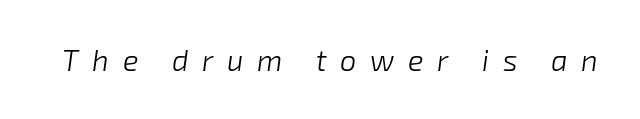
Q: Is the text bold? A: No.
Q: Is the text italic (slanted)? A: Yes, it leans right by about 8 degrees.
Q: Is the text underlined? A: No.
Q: Is the spacing between letters normal or unusually wide? A: Unusually wide.
Q: Width (condensed, normal, or wide)? A: Normal.
Q: Stroke contrast? A: Low.
Q: x-height? A: Medium.
Q: Monospaced? A: No.
